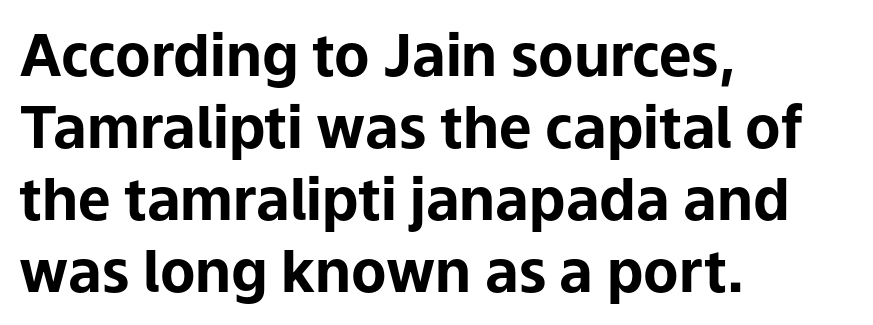
You could call the tracking neutral — neither tight nor loose. Every row of glyphs begins at an identical x-position on the left. Serifs: no, the terminals of the letterforms are clean. Note the varied advance widths — an 'i' is clearly narrower than an 'm'. Heavy, bold letterforms. Underline: absent.
